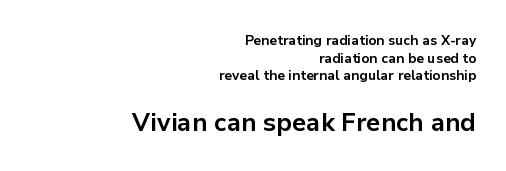
Q: Is the text bold? A: Yes.
Q: Is the text italic (slanted)? A: No, it is upright.
Q: Is the text underlined? A: No.
Q: How is the paragraph aligned? A: Right-aligned.
Q: Is the spacing between letters normal or unusually wide? A: Normal.
Q: Is the spacing between lines tight, normal or loose? A: Normal.
Q: Which block of text is set in a larger size, the first (top) or the second (bottom)? A: The second (bottom) one.
